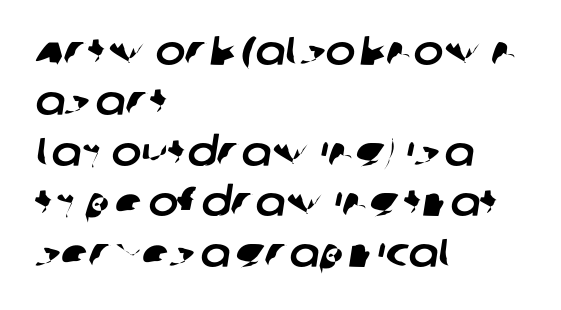
Default kerning and tracking; the words read as compact shapes. Quick note: underline off. Visually the block forms a straight wall on the left and a jagged coastline on the right. The rendering uses natural spacing where letterforms have individual widths.
